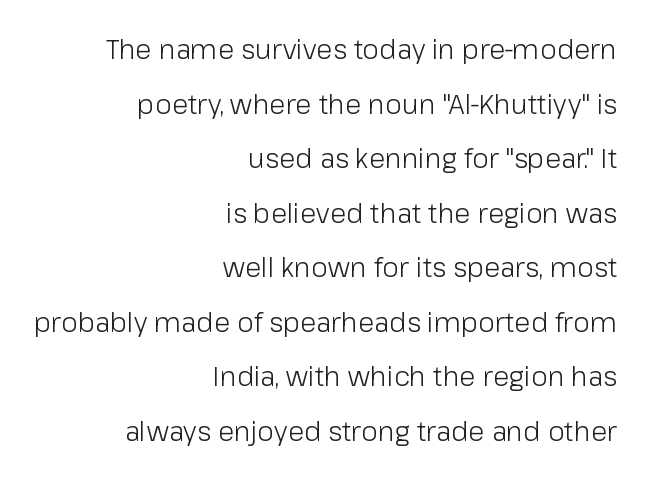
The image shows 27 px text type, upright; set right-aligned, loose line spacing (2.02x), normal letter spacing, not underlined.
